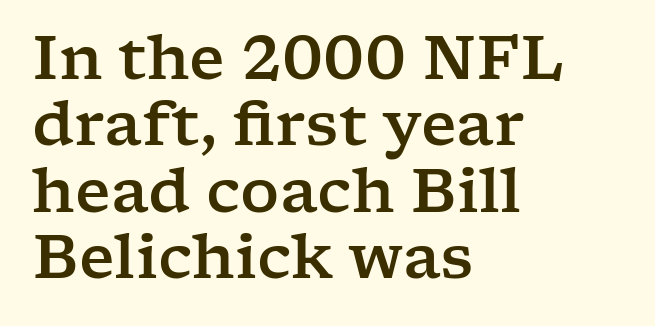
The image shows 61 px wide serif type, upright; set left-aligned, tight line spacing (1.09x), normal letter spacing, not underlined; low stroke contrast and a medium x-height.
